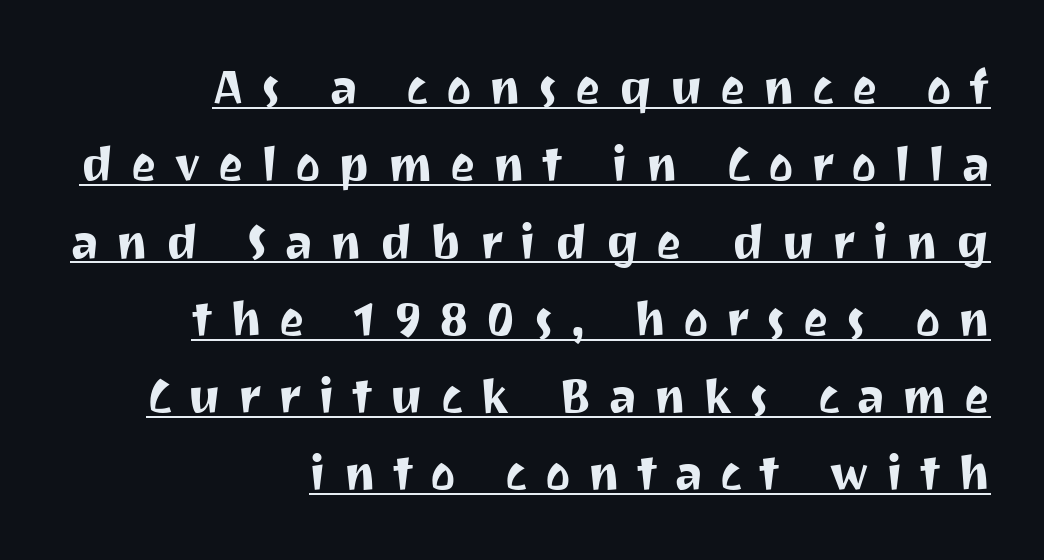
Q: Is the text italic (slanted)? A: No, it is upright.
Q: Is the typeface a serif or a sans-serif typeface? A: Sans-serif.
Q: Is the text underlined? A: Yes.
Q: How is the paragraph aligned? A: Right-aligned.
Q: Is the spacing between letters normal or unusually wide? A: Unusually wide.
Q: Is the spacing between lines tight, normal or loose? A: Normal.
Q: Width (condensed, normal, or wide)? A: Normal.
Q: Stroke contrast? A: Medium.
Q: x-height? A: Medium.
Q: Monospaced? A: No.
